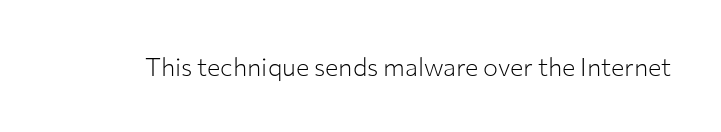
The image shows 25 px text type, upright; set normal letter spacing, not underlined.
